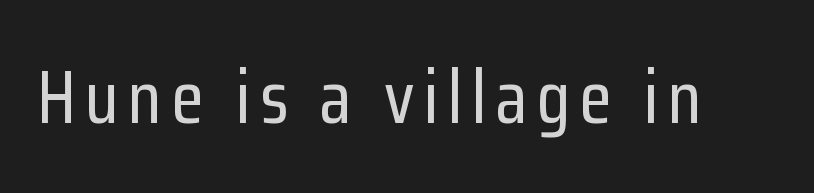
The image shows 75 px condensed sans-serif type, upright; set not underlined; low stroke contrast and a medium x-height.
